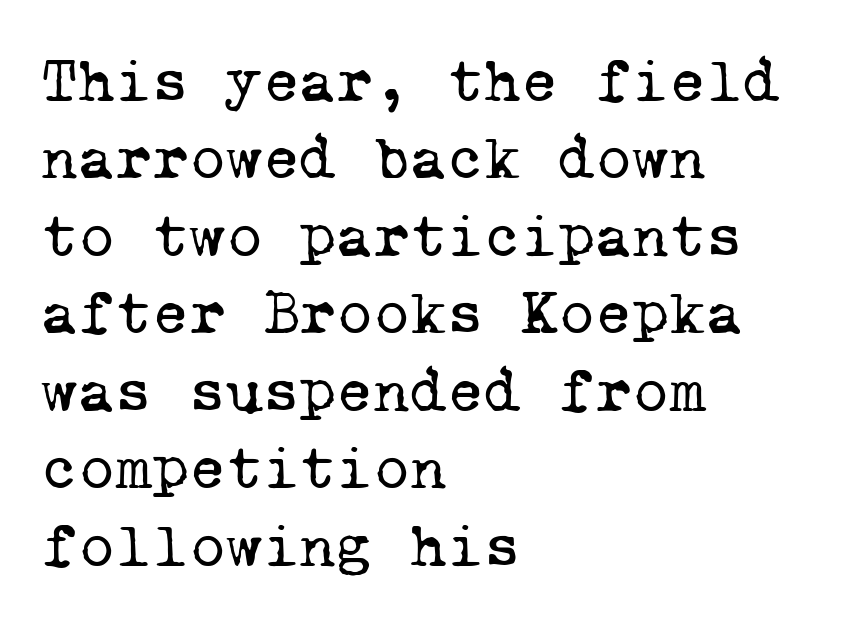
{"serif": "yes", "bold": "no", "weight": "regular", "width": "normal", "stroke_contrast": "low", "x_height": "medium", "monospaced": "yes", "underline": "no", "align": "left", "line_spacing_ratio": 1.23, "letter_spacing": "normal", "letter_spacing_em": 0.0, "glyph_px": 63}
